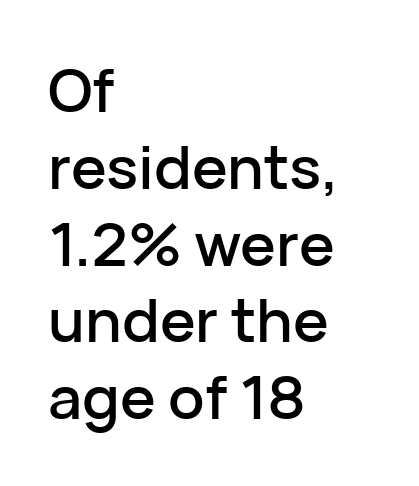
{"serif": "no", "italic": "no", "width": "normal", "stroke_contrast": "low", "x_height": "medium", "monospaced": "no", "underline": "no", "align": "left", "line_spacing": "normal", "line_spacing_ratio": 1.28, "letter_spacing": "normal", "letter_spacing_em": 0.0, "glyph_px": 60}
